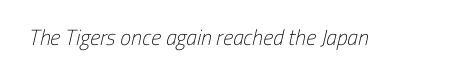
Q: Is the text bold? A: No.
Q: Is the text underlined? A: No.
Q: Is the spacing between letters normal or unusually wide? A: Normal.
